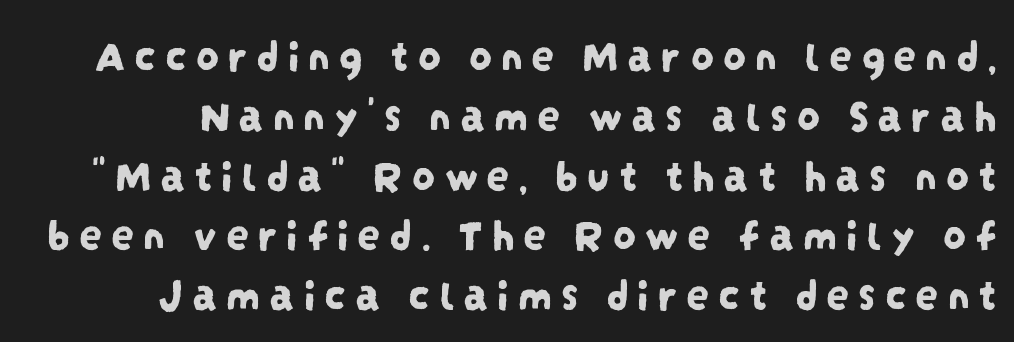
Q: Is the typeface a serif or a sans-serif typeface? A: Sans-serif.
Q: Is the text underlined? A: No.
Q: Is the spacing between lines tight, normal or loose? A: Normal.
Q: Width (condensed, normal, or wide)? A: Condensed.
Q: Stroke contrast? A: Low.
Q: x-height? A: Large.
Q: Monospaced? A: No.
